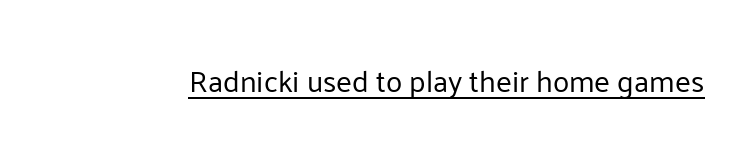
The image shows 30 px regular-weight sans-serif type, upright; set normal letter spacing, underlined; low stroke contrast and a medium x-height.
